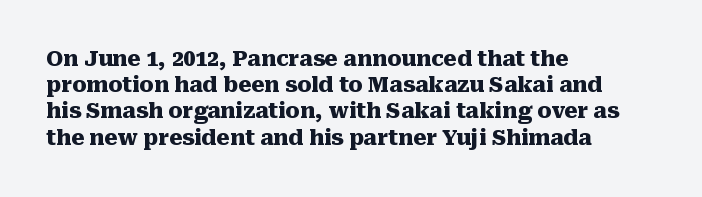
The image shows 21 px bold type, upright; set left-aligned, normal line spacing (1.25x), normal letter spacing, not underlined.
